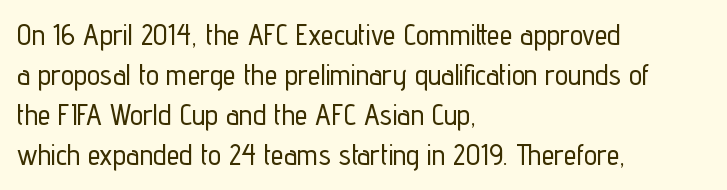
Q: Is the text italic (slanted)? A: No, it is upright.
Q: Is the typeface a serif or a sans-serif typeface? A: Sans-serif.
Q: Is the text underlined? A: No.
Q: How is the paragraph aligned? A: Left-aligned.
Q: Is the spacing between letters normal or unusually wide? A: Normal.
Q: Is the spacing between lines tight, normal or loose? A: Normal.
Q: Width (condensed, normal, or wide)? A: Condensed.
Q: Stroke contrast? A: Low.
Q: x-height? A: Medium.
Q: Monospaced? A: No.
